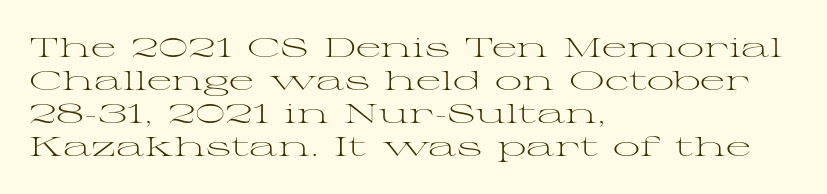
{"italic": "no", "bold": "no", "underline": "no", "align": "left", "line_spacing_ratio": 1.22, "letter_spacing": "normal", "letter_spacing_em": 0.0, "glyph_px": 27}
